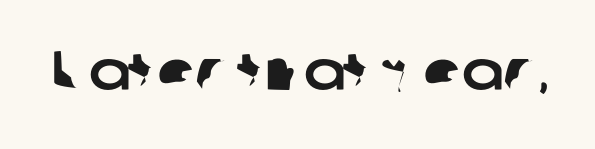
The image shows 56 px sans-serif type; set normal letter spacing, not underlined; low stroke contrast and a medium x-height.
